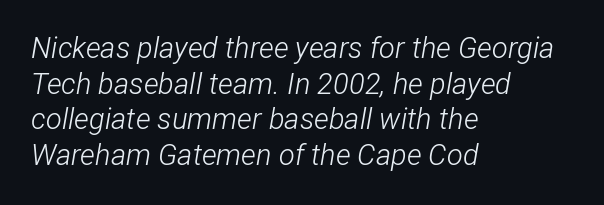
Q: Is the text bold? A: No.
Q: Is the text italic (slanted)? A: Yes, it leans right by about 12 degrees.
Q: Is the text underlined? A: No.
Q: How is the paragraph aligned? A: Left-aligned.
Q: Is the spacing between letters normal or unusually wide? A: Normal.
Q: Width (condensed, normal, or wide)? A: Condensed.
Q: Stroke contrast? A: Low.
Q: x-height? A: Medium.
Q: Monospaced? A: No.
